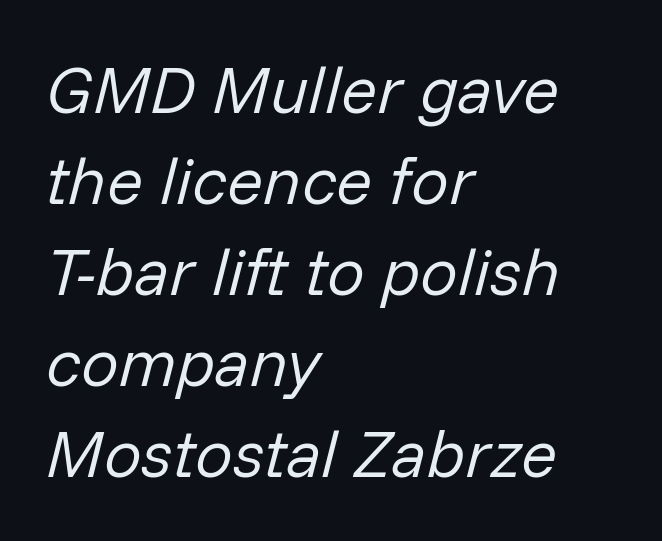
{"italic": "yes", "lean": "right", "slant_degrees": 14, "bold": "no", "weight": "regular", "width": "normal", "stroke_contrast": "low", "x_height": "medium", "monospaced": "no", "underline": "no", "align": "left", "line_spacing": "normal", "line_spacing_ratio": 1.36, "letter_spacing": "normal", "letter_spacing_em": 0.0, "glyph_px": 67}
